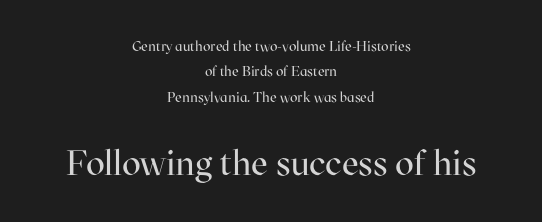
Q: Is the text bold? A: No.
Q: Is the text italic (slanted)? A: No, it is upright.
Q: Is the typeface a serif or a sans-serif typeface? A: Serif.
Q: Is the text underlined? A: No.
Q: How is the paragraph aligned? A: Centered.
Q: Is the spacing between letters normal or unusually wide? A: Normal.
Q: Which block of text is set in a larger size, the first (top) or the second (bottom)? A: The second (bottom) one.
Q: Width (condensed, normal, or wide)? A: Normal.
Q: Stroke contrast? A: High.
Q: x-height? A: Medium.
Q: Monospaced? A: No.
